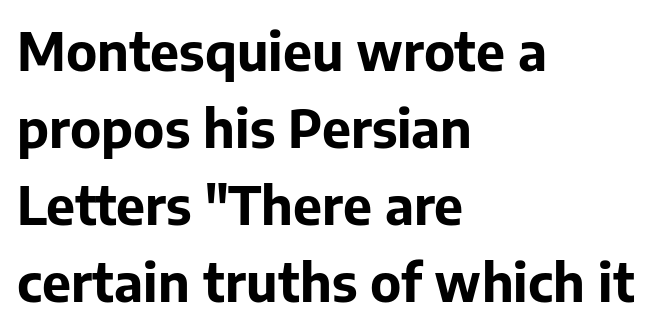
Q: Is the text bold? A: Yes.
Q: Is the text italic (slanted)? A: No, it is upright.
Q: Is the typeface a serif or a sans-serif typeface? A: Sans-serif.
Q: Is the text underlined? A: No.
Q: How is the paragraph aligned? A: Left-aligned.
Q: Is the spacing between letters normal or unusually wide? A: Normal.
Q: Is the spacing between lines tight, normal or loose? A: Normal.
Q: Width (condensed, normal, or wide)? A: Normal.
Q: Stroke contrast? A: Low.
Q: x-height? A: Medium.
Q: Monospaced? A: No.
